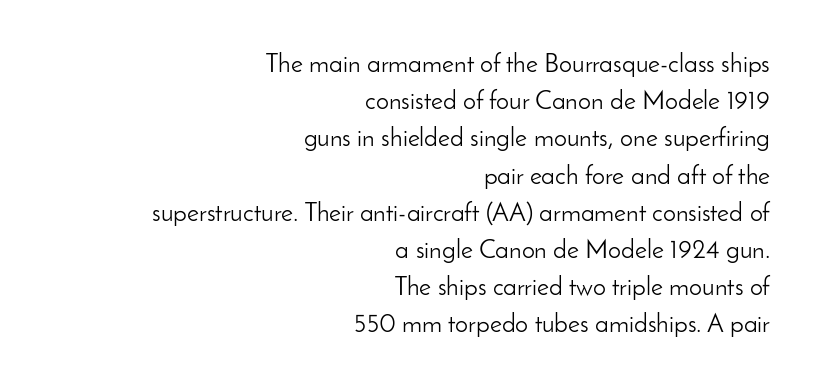
{"italic": "no", "bold": "no", "underline": "no", "align": "right", "line_spacing": "normal", "line_spacing_ratio": 1.43, "letter_spacing": "normal", "letter_spacing_em": 0.0, "glyph_px": 26}
